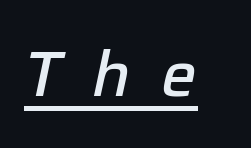
{"italic": "yes", "lean": "right", "slant_degrees": 12, "bold": "semi", "weight": "semibold", "width": "normal", "stroke_contrast": "low", "x_height": "medium", "monospaced": "no", "underline": "yes", "letter_spacing": "wide", "letter_spacing_em": 0.48, "glyph_px": 63}
